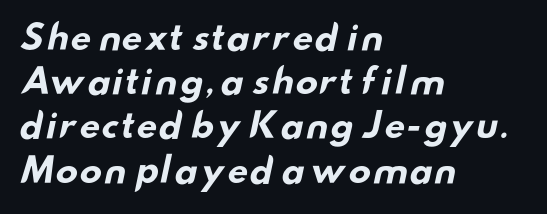
Compared with an ordinary text face, these strokes are far heavier — a full bold. Evenly set lines give the paragraph a standard silhouette. Each word holds together tightly as a unit, with standard inter-letter gaps. Is this a fixed-width face? No — the glyphs have proportional, varying widths. The strip under each line holds only bare page.
